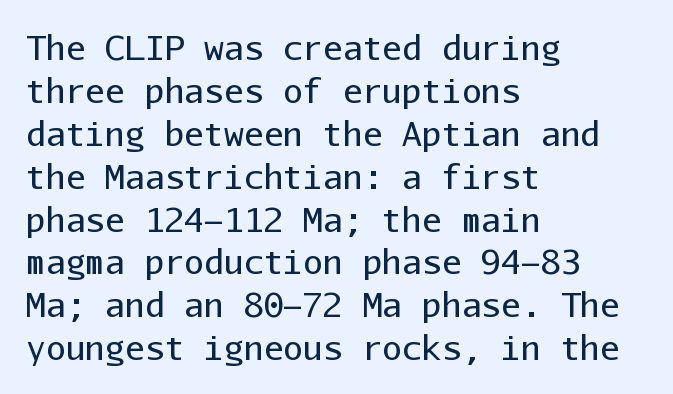
The image shows 33 px regular-weight sans-serif type, upright, monospaced; set left-aligned, normal line spacing (1.3x), normal letter spacing, not underlined; low stroke contrast and a medium x-height.
